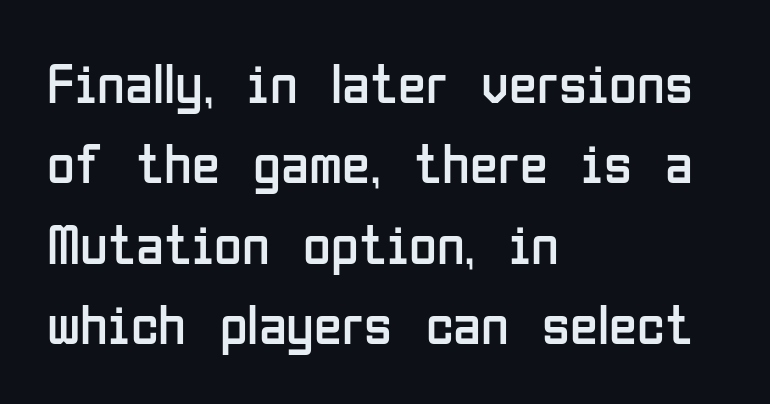
Q: Is the text bold? A: No.
Q: Is the text italic (slanted)? A: No, it is upright.
Q: Is the typeface a serif or a sans-serif typeface? A: Sans-serif.
Q: Is the text underlined? A: No.
Q: How is the paragraph aligned? A: Left-aligned.
Q: Is the spacing between letters normal or unusually wide? A: Normal.
Q: Is the spacing between lines tight, normal or loose? A: Normal.
Q: Width (condensed, normal, or wide)? A: Condensed.
Q: Stroke contrast? A: Low.
Q: x-height? A: Medium.
Q: Monospaced? A: No.
